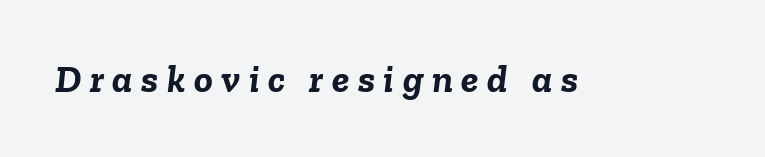
The image shows 39 px semibold type, italic (leaning right); set unusually wide letter spacing (+0.22 em), not underlined; low stroke contrast and a medium x-height.
